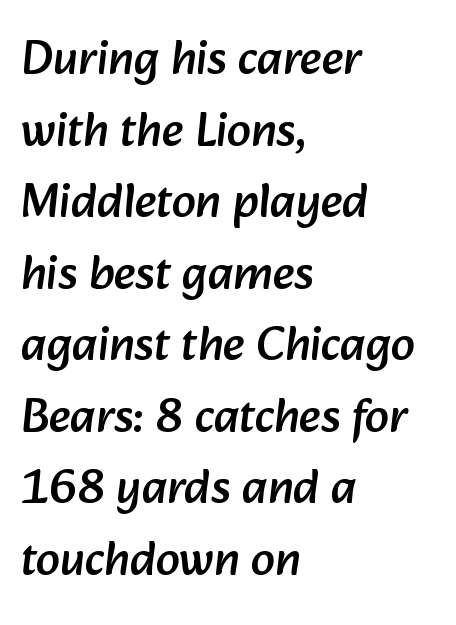
Inter-character spacing is left at the font's built-in metrics. Nope, no serifs anywhere on these letters. The foot of each line stays bare and open. Casual observation: everything's shoved over to the left.
